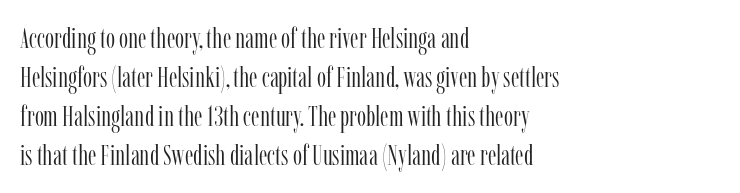
Q: Is the text bold? A: No.
Q: Is the text italic (slanted)? A: No, it is upright.
Q: Is the typeface a serif or a sans-serif typeface? A: Serif.
Q: Is the text underlined? A: No.
Q: How is the paragraph aligned? A: Left-aligned.
Q: Is the spacing between letters normal or unusually wide? A: Normal.
Q: Is the spacing between lines tight, normal or loose? A: Normal.
Q: Width (condensed, normal, or wide)? A: Condensed.
Q: Stroke contrast? A: Low.
Q: x-height? A: Medium.
Q: Monospaced? A: No.
